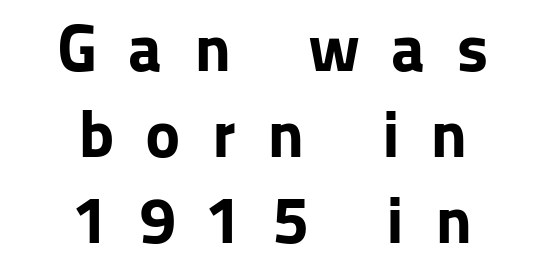
The image shows 67 px bold sans-serif type, upright; set centered, normal line spacing (1.28x), unusually wide letter spacing (+0.46 em), not underlined; low stroke contrast and a medium x-height.
